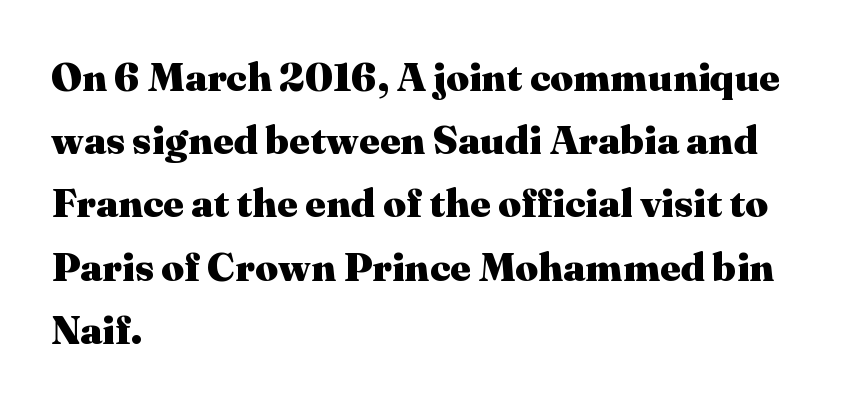
{"serif": "yes", "italic": "no", "bold": "yes", "weight": "heavy", "width": "normal", "stroke_contrast": "medium", "x_height": "medium", "monospaced": "no", "underline": "no", "align": "left", "line_spacing": "normal", "line_spacing_ratio": 1.58, "letter_spacing": "normal", "letter_spacing_em": 0.0, "glyph_px": 40}
